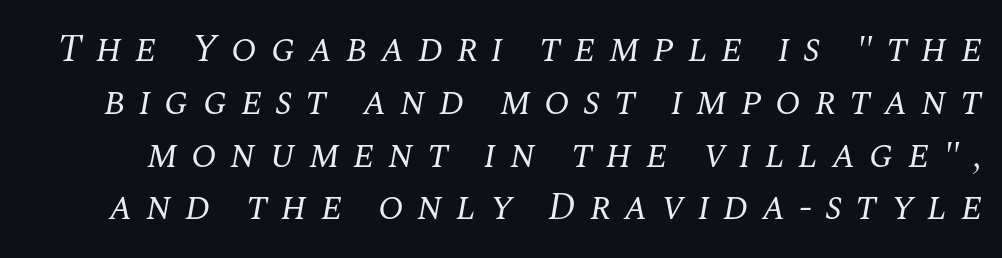
The glyphs are unaccompanied by any horizontal stroke below them. Substantial extra tracking has been applied to these lines. You could not count columns in this text — the font is proportionally spaced. Heft: none added — not bold. Normally led — the rows are evenly, conventionally spaced. This sample uses an oblique cut, with every glyph tilted off the vertical.
